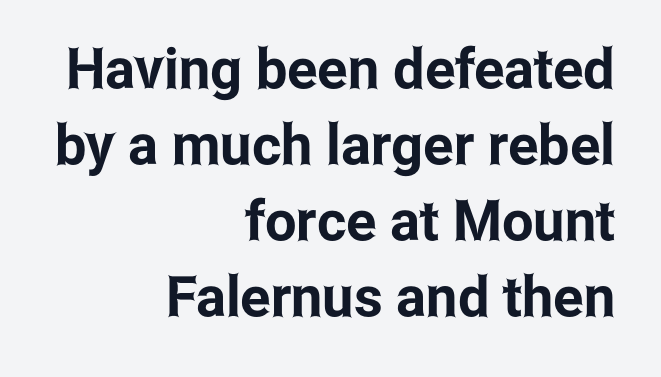
These lines are rendered in a variable-pitch font. This rendering employs a face without finishing strokes, i.e., a sans-serif. Compared with a flush-left layout, this one pins lines to the opposite, right side. Does the lettering tilt? It doesn't — this is upright.
